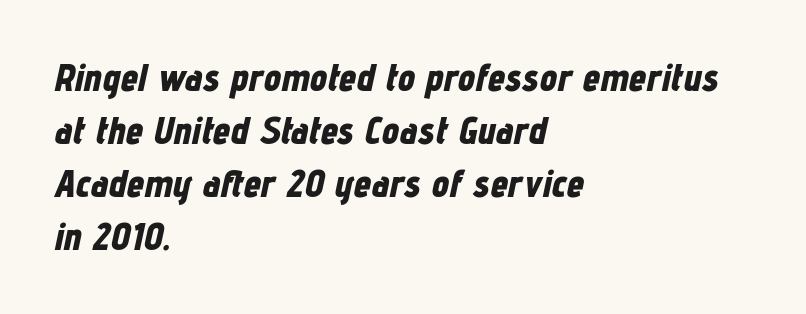
Q: Is the text bold? A: Yes.
Q: Is the text italic (slanted)? A: Yes, it leans right by about 12 degrees.
Q: Is the text underlined? A: No.
Q: How is the paragraph aligned? A: Left-aligned.
Q: Is the spacing between letters normal or unusually wide? A: Normal.
Q: Is the spacing between lines tight, normal or loose? A: Normal.
Q: Width (condensed, normal, or wide)? A: Condensed.
Q: Stroke contrast? A: Low.
Q: x-height? A: Medium.
Q: Monospaced? A: No.
